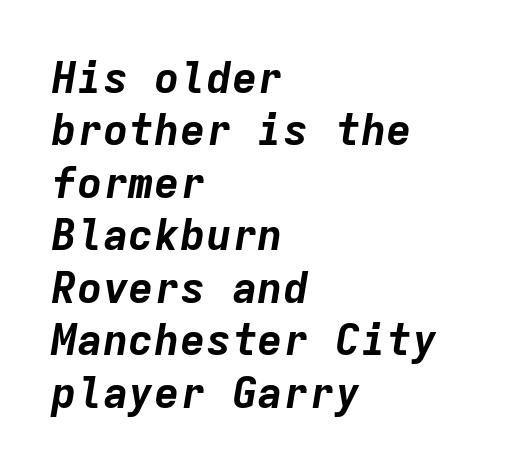
Q: Is the text bold? A: Yes.
Q: Is the text italic (slanted)? A: Yes, it leans right by about 9 degrees.
Q: Is the text underlined? A: No.
Q: How is the paragraph aligned? A: Left-aligned.
Q: Is the spacing between letters normal or unusually wide? A: Normal.
Q: Width (condensed, normal, or wide)? A: Normal.
Q: Stroke contrast? A: Low.
Q: x-height? A: Medium.
Q: Monospaced? A: Yes.
